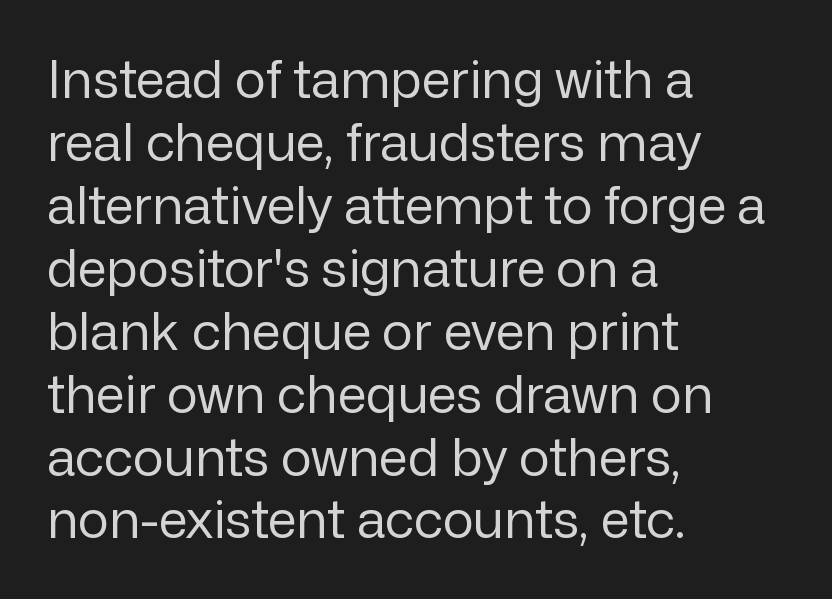
Q: Is the text bold? A: No.
Q: Is the text italic (slanted)? A: No, it is upright.
Q: Is the typeface a serif or a sans-serif typeface? A: Sans-serif.
Q: Is the text underlined? A: No.
Q: How is the paragraph aligned? A: Left-aligned.
Q: Is the spacing between letters normal or unusually wide? A: Normal.
Q: Width (condensed, normal, or wide)? A: Normal.
Q: Stroke contrast? A: Low.
Q: x-height? A: Medium.
Q: Monospaced? A: No.
